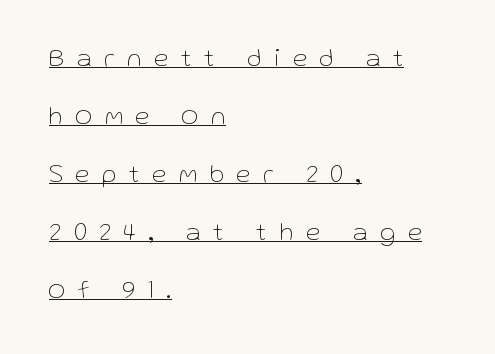
{"italic": "no", "bold": "no", "underline": "yes", "align": "left", "line_spacing": "loose", "line_spacing_ratio": 2.23, "letter_spacing": "wide", "letter_spacing_em": 0.49, "glyph_px": 26}
